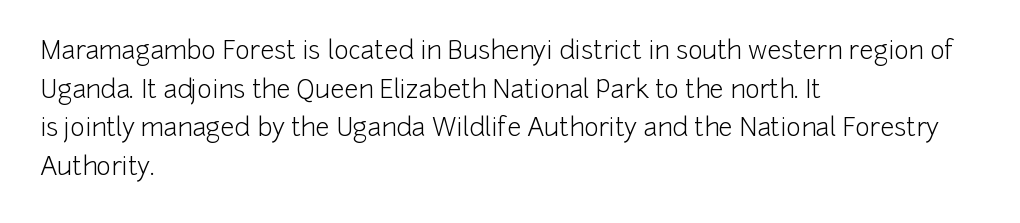
Q: Is the text bold? A: No.
Q: Is the text italic (slanted)? A: No, it is upright.
Q: Is the text underlined? A: No.
Q: How is the paragraph aligned? A: Left-aligned.
Q: Is the spacing between letters normal or unusually wide? A: Normal.
Q: Is the spacing between lines tight, normal or loose? A: Normal.
